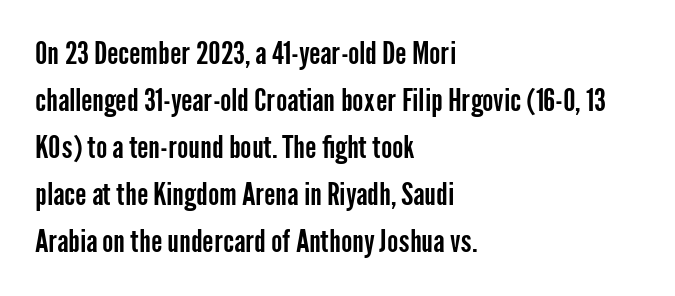
{"serif": "no", "italic": "no", "width": "condensed", "stroke_contrast": "low", "x_height": "medium", "monospaced": "no", "underline": "no", "align": "left", "line_spacing": "normal", "line_spacing_ratio": 1.57, "letter_spacing": "normal", "letter_spacing_em": 0.0, "glyph_px": 30}
